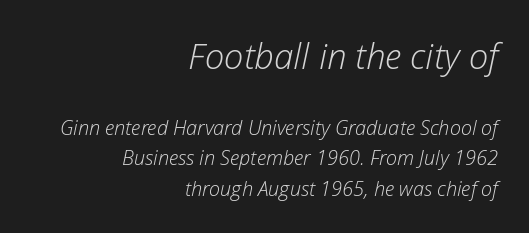
Q: Is the text bold? A: No.
Q: Is the text italic (slanted)? A: Yes, it leans right by about 12 degrees.
Q: Is the text underlined? A: No.
Q: How is the paragraph aligned? A: Right-aligned.
Q: Is the spacing between letters normal or unusually wide? A: Normal.
Q: Is the spacing between lines tight, normal or loose? A: Normal.
Q: Which block of text is set in a larger size, the first (top) or the second (bottom)? A: The first (top) one.
Q: Width (condensed, normal, or wide)? A: Normal.
Q: Stroke contrast? A: Low.
Q: x-height? A: Medium.
Q: Monospaced? A: No.
